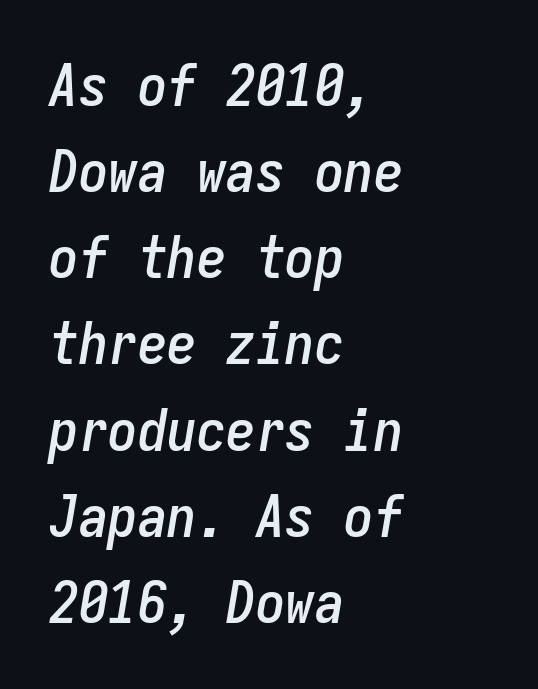
Q: Is the text italic (slanted)? A: Yes, it leans right by about 9 degrees.
Q: Is the text underlined? A: No.
Q: How is the paragraph aligned? A: Left-aligned.
Q: Is the spacing between letters normal or unusually wide? A: Normal.
Q: Is the spacing between lines tight, normal or loose? A: Normal.
Q: Width (condensed, normal, or wide)? A: Condensed.
Q: Stroke contrast? A: Low.
Q: x-height? A: Medium.
Q: Monospaced? A: Yes.
